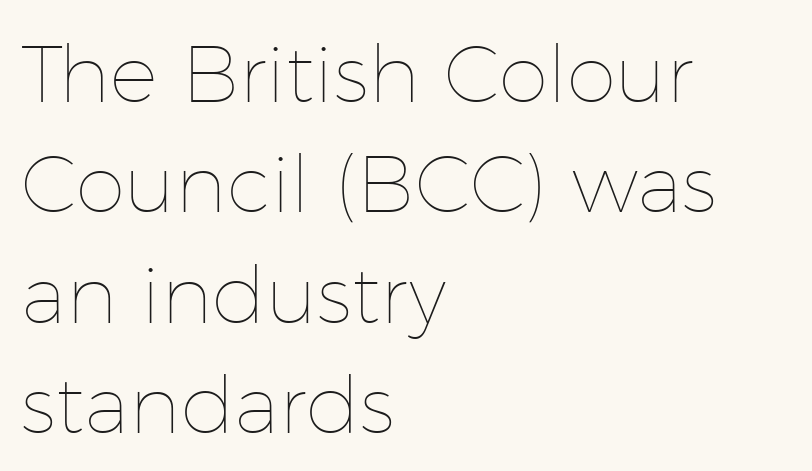
Q: Is the text bold? A: No.
Q: Is the text italic (slanted)? A: No, it is upright.
Q: Is the text underlined? A: No.
Q: How is the paragraph aligned? A: Left-aligned.
Q: Is the spacing between letters normal or unusually wide? A: Normal.
Q: Is the spacing between lines tight, normal or loose? A: Normal.
Q: Width (condensed, normal, or wide)? A: Normal.
Q: Stroke contrast? A: Low.
Q: x-height? A: Medium.
Q: Monospaced? A: No.
